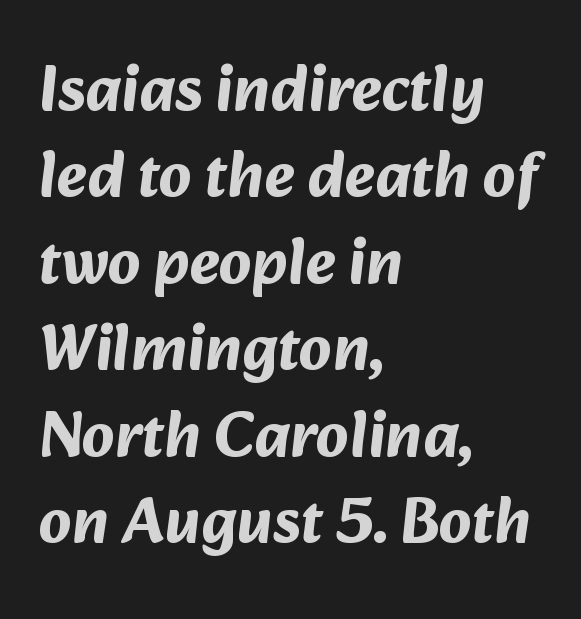
Q: Is the text bold? A: Yes.
Q: Is the typeface a serif or a sans-serif typeface? A: Sans-serif.
Q: Is the text underlined? A: No.
Q: How is the paragraph aligned? A: Left-aligned.
Q: Is the spacing between letters normal or unusually wide? A: Normal.
Q: Is the spacing between lines tight, normal or loose? A: Normal.
Q: Width (condensed, normal, or wide)? A: Normal.
Q: Stroke contrast? A: Medium.
Q: x-height? A: Medium.
Q: Monospaced? A: No.
